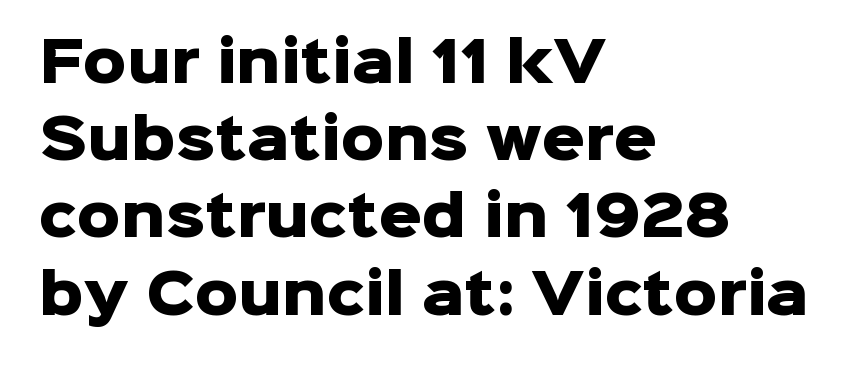
Reading down the column, the eye jumps a familiar distance to each next line. A clean baseline with only descenders dipping below it. Characters remain perfectly vertical along every line. The setting favours the left margin, as ordinary paragraphs usually do.
